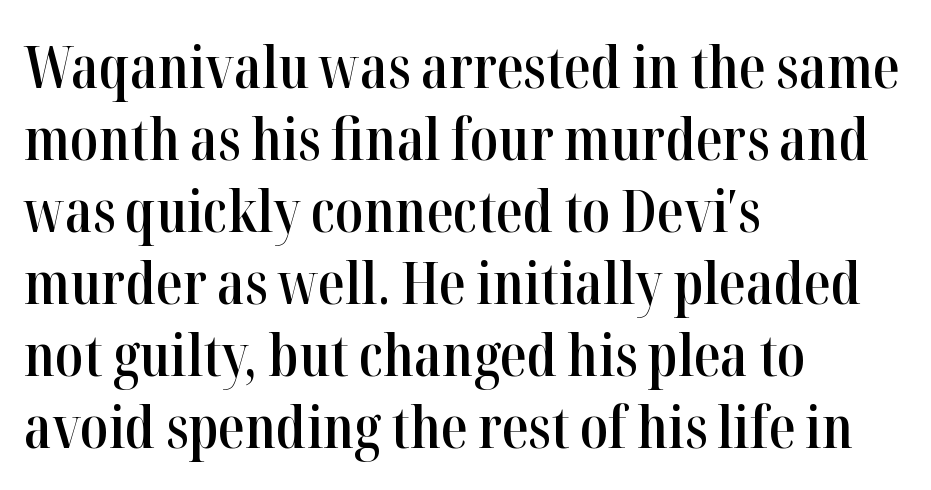
Nobody touched the tracking dial on this one. If you drew a line through each stem, it would be perfectly vertical. Semibold letterforms, between regular and bold. This rendering features lettering with no underline. The type family on display is of the serif kind. Do the characters align in a grid? No, the font is proportional.
